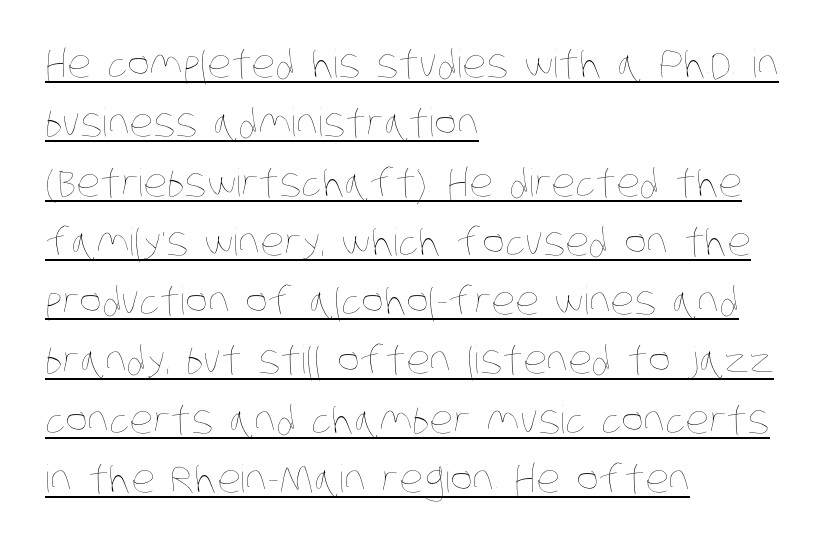
Q: Is the text bold? A: No.
Q: Is the text underlined? A: Yes.
Q: How is the paragraph aligned? A: Left-aligned.
Q: Is the spacing between letters normal or unusually wide? A: Normal.
Q: Is the spacing between lines tight, normal or loose? A: Normal.
Q: Width (condensed, normal, or wide)? A: Condensed.
Q: Stroke contrast? A: Low.
Q: x-height? A: Large.
Q: Monospaced? A: No.
